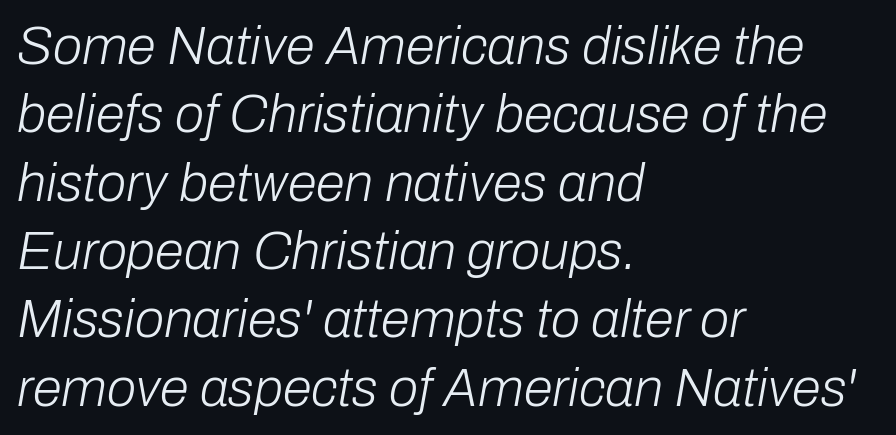
Q: Is the text bold? A: No.
Q: Is the text italic (slanted)? A: Yes, it leans right by about 10 degrees.
Q: Is the text underlined? A: No.
Q: How is the paragraph aligned? A: Left-aligned.
Q: Is the spacing between letters normal or unusually wide? A: Normal.
Q: Is the spacing between lines tight, normal or loose? A: Normal.
Q: Width (condensed, normal, or wide)? A: Normal.
Q: Stroke contrast? A: Low.
Q: x-height? A: Medium.
Q: Monospaced? A: No.
